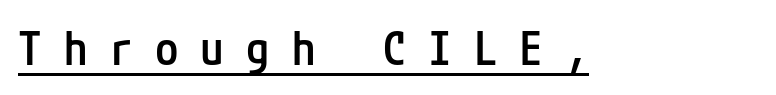
{"serif": "no", "italic": "no", "bold": "semi", "weight": "semibold", "width": "condensed", "stroke_contrast": "low", "x_height": "medium", "underline": "yes", "letter_spacing": "wide", "letter_spacing_em": 0.47, "glyph_px": 47}
